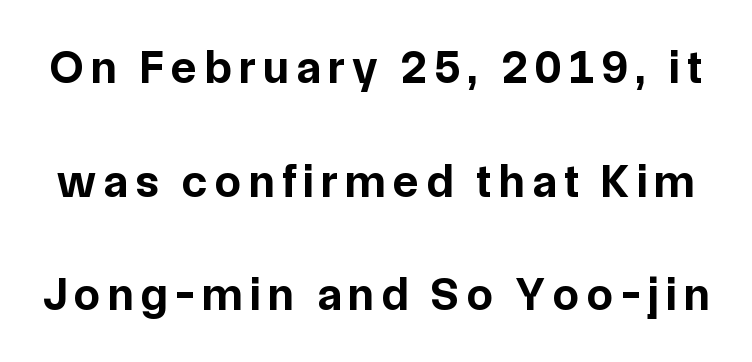
{"serif": "no", "italic": "no", "bold": "yes", "weight": "bold", "width": "normal", "stroke_contrast": "low", "x_height": "medium", "monospaced": "no", "underline": "no", "line_spacing": "loose", "line_spacing_ratio": 2.42, "glyph_px": 47}
